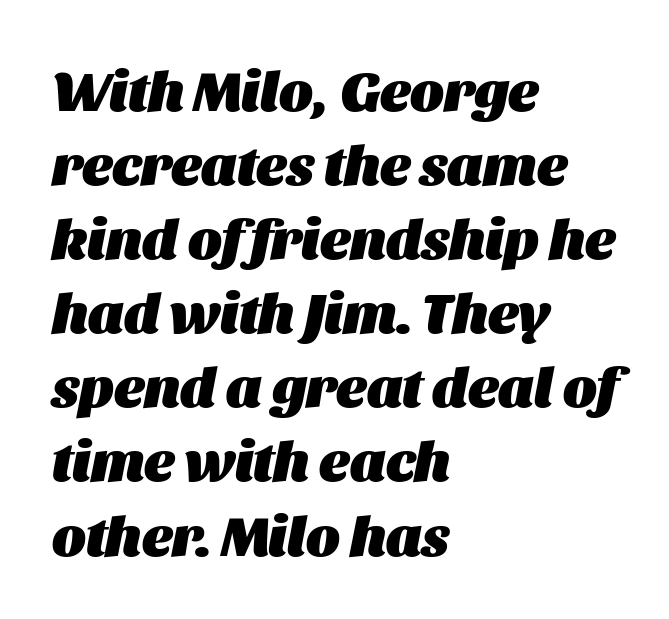
The image shows 57 px heavy type, italic (leaning right); set left-aligned, normal line spacing (1.3x), normal letter spacing, not underlined; medium stroke contrast and a large x-height.
